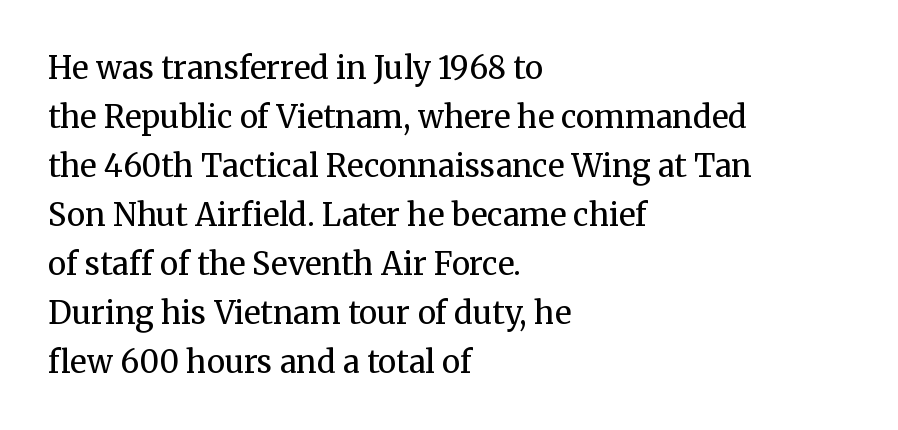
The image shows 31 px regular-weight serif type, upright; set left-aligned, normal line spacing (1.58x), normal letter spacing, not underlined; medium stroke contrast and a medium x-height.
